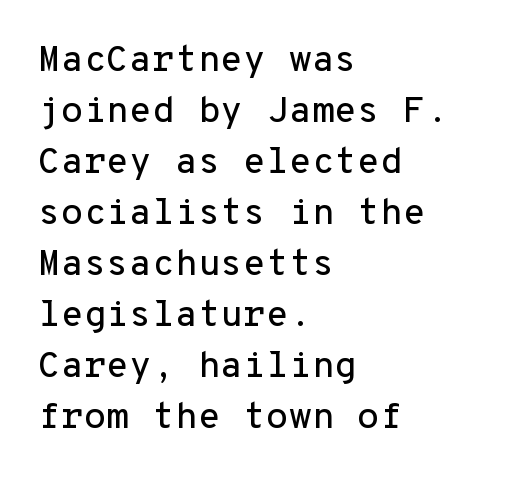
The image shows 37 px sans-serif type, upright, monospaced; set left-aligned, normal line spacing (1.38x), normal letter spacing, not underlined; low stroke contrast and a medium x-height.
